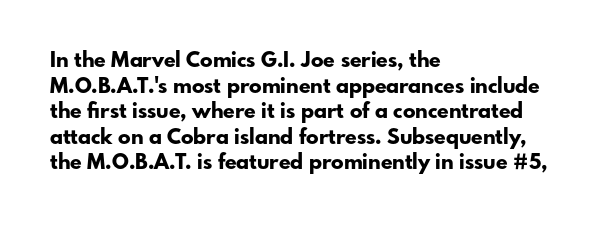
Q: Is the text bold? A: Yes.
Q: Is the text italic (slanted)? A: No, it is upright.
Q: Is the text underlined? A: No.
Q: How is the paragraph aligned? A: Left-aligned.
Q: Is the spacing between letters normal or unusually wide? A: Normal.
